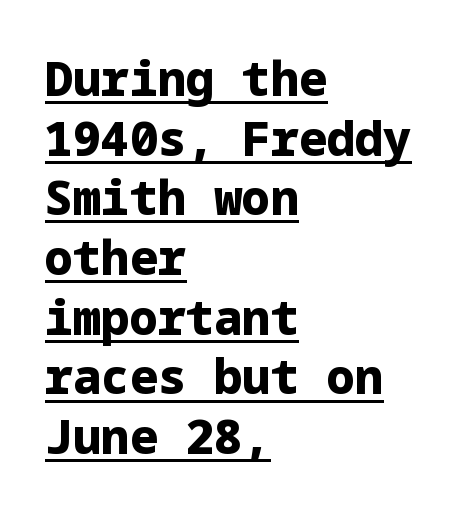
{"serif": "no", "italic": "no", "bold": "yes", "weight": "heavy", "width": "normal", "stroke_contrast": "low", "x_height": "medium", "underline": "yes", "align": "left", "line_spacing": "normal", "line_spacing_ratio": 1.27, "letter_spacing": "normal", "letter_spacing_em": 0.0, "glyph_px": 47}
